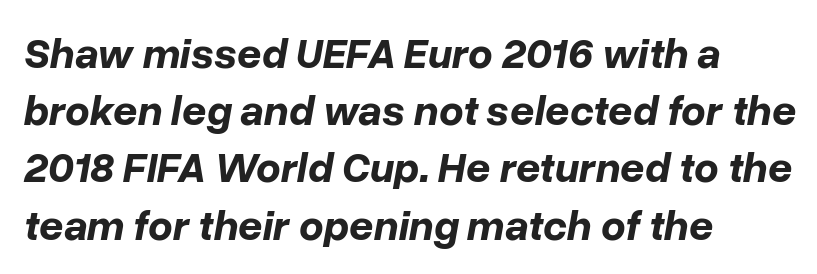
{"italic": "yes", "lean": "right", "slant_degrees": 10, "bold": "yes", "weight": "bold", "width": "normal", "stroke_contrast": "low", "x_height": "medium", "monospaced": "no", "underline": "no", "align": "left", "line_spacing": "normal", "line_spacing_ratio": 1.33, "letter_spacing": "normal", "letter_spacing_em": 0.0, "glyph_px": 43}
